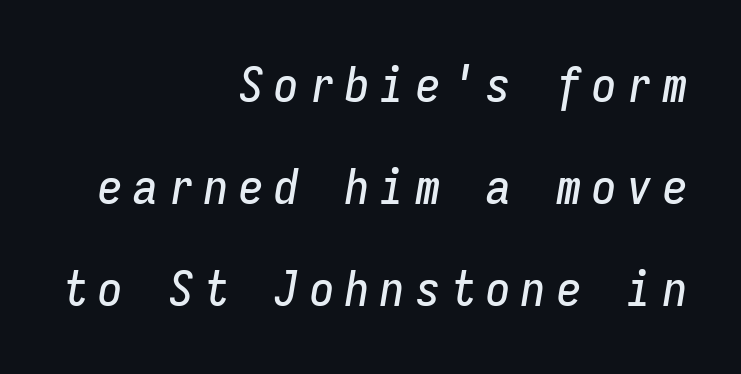
Note the uniform advance width — an 'i' takes as much space as an 'm'. Notice how the passage keeps a crisp vertical edge on the right only. Does extra space separate the letters? Yes, quite a lot of it. One glance says open: line gaps are wider than usual.
